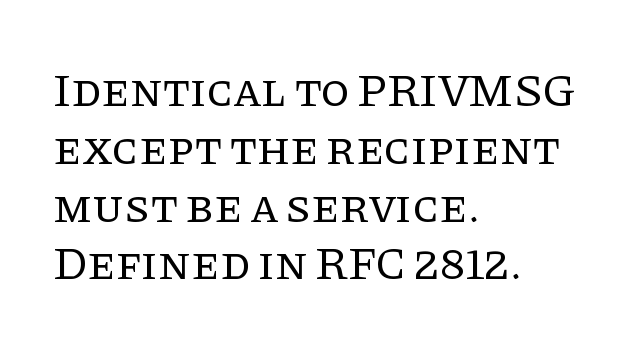
The image shows 47 px regular-weight serif type, upright; set left-aligned, line spacing 1.23x, normal letter spacing, not underlined; low stroke contrast and a large x-height.
